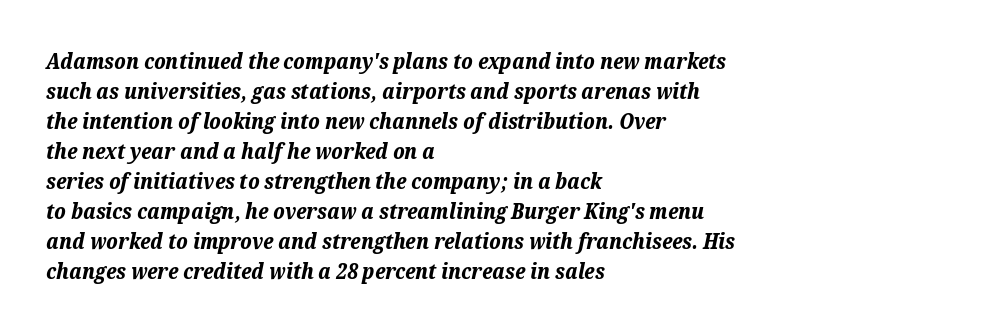
The line-height multiplier appears to be the usual default. Is the letter spacing exaggerated? No — it looks like the ordinary default. These lines carry a lot of weight — the face is fully bold. Check the space under the baseline: it is left empty. The typesetter chose a ragged-right arrangement here.
